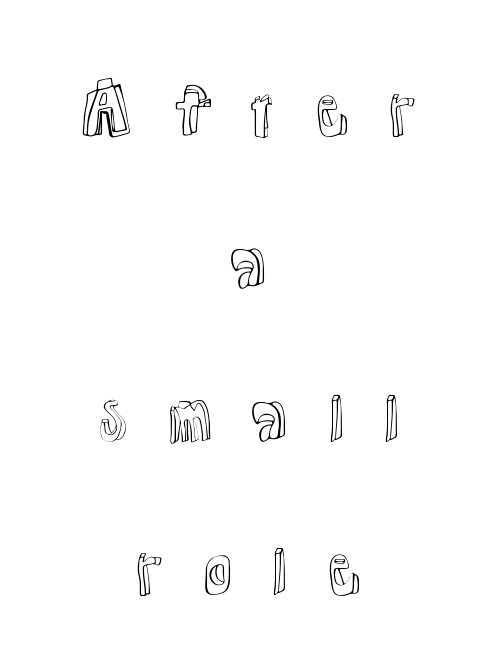
The image shows 66 px text type, upright; set centered, loose line spacing (2.32x), unusually wide letter spacing (+0.46 em), not underlined; a medium x-height.
